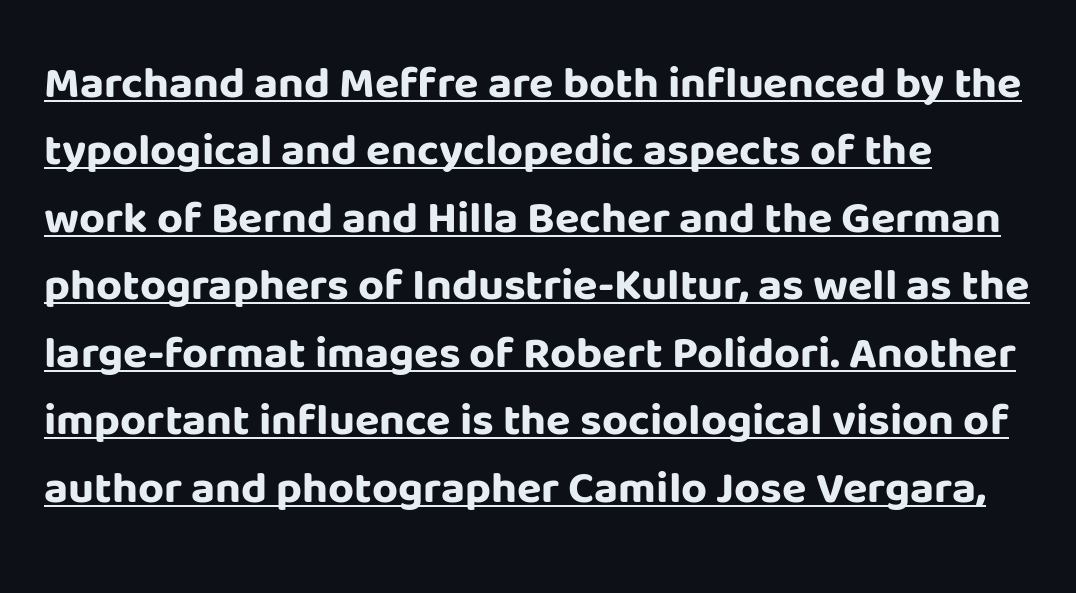
{"serif": "no", "italic": "no", "bold": "yes", "weight": "bold", "width": "normal", "stroke_contrast": "low", "x_height": "large", "monospaced": "no", "underline": "yes", "align": "left", "line_spacing": "normal", "line_spacing_ratio": 1.5, "letter_spacing": "normal", "letter_spacing_em": 0.0, "glyph_px": 45}
